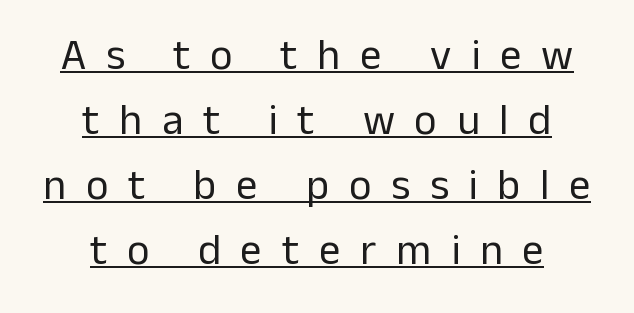
Q: Is the text bold? A: No.
Q: Is the text italic (slanted)? A: No, it is upright.
Q: Is the typeface a serif or a sans-serif typeface? A: Sans-serif.
Q: Is the text underlined? A: Yes.
Q: How is the paragraph aligned? A: Centered.
Q: Is the spacing between letters normal or unusually wide? A: Unusually wide.
Q: Is the spacing between lines tight, normal or loose? A: Normal.
Q: Width (condensed, normal, or wide)? A: Normal.
Q: Stroke contrast? A: Low.
Q: x-height? A: Medium.
Q: Monospaced? A: No.
